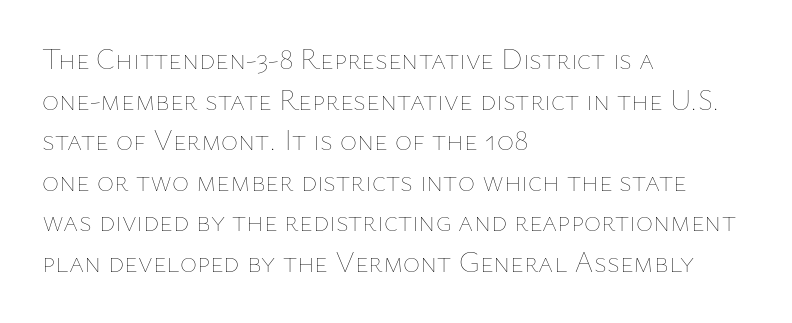
{"italic": "no", "bold": "no", "weight": "thin", "width": "normal", "stroke_contrast": "low", "x_height": "medium", "monospaced": "no", "underline": "no", "align": "left", "line_spacing": "normal", "line_spacing_ratio": 1.4, "letter_spacing": "normal", "letter_spacing_em": 0.0, "glyph_px": 29}
